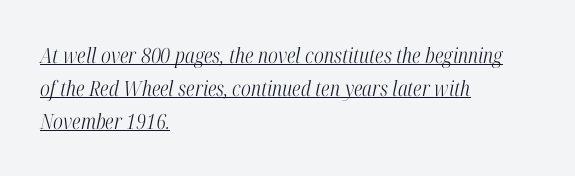
Looking at the ascenders, they clearly lean. The typesetter has applied underlining to the passage shown. Nothing heavy about these letters — not bold at all. The space between consecutive lines is moderate. Notice how the passage keeps a crisp vertical edge on the left only.
